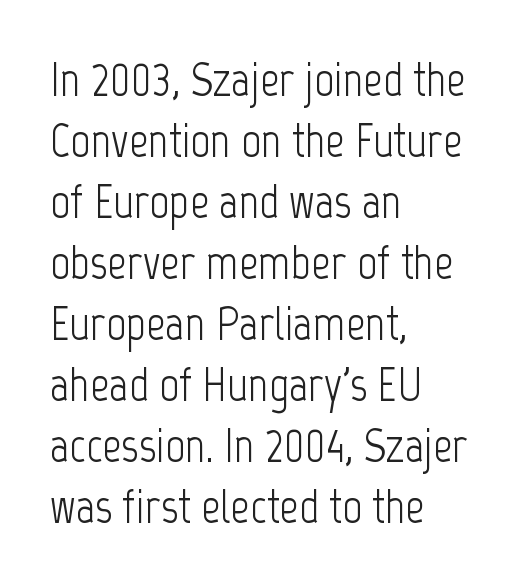
Letterform terminals end flat and unadorned throughout the passage. Looks like regular typesetting: each glyph gets only the width it needs. Weight: in the light-to-regular range. Baseline-to-baseline distance is the conventional proportion of letter height. Ascenders rise straight up at ninety degrees. Typeset ragged right — the left edge is the straight one.
